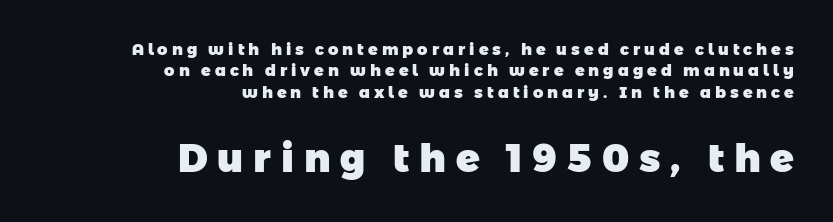
Q: Is the text bold? A: Yes.
Q: Is the typeface a serif or a sans-serif typeface? A: Sans-serif.
Q: Is the text underlined? A: No.
Q: How is the paragraph aligned? A: Right-aligned.
Q: Is the spacing between letters normal or unusually wide? A: Unusually wide.
Q: Is the spacing between lines tight, normal or loose? A: Normal.
Q: Which block of text is set in a larger size, the first (top) or the second (bottom)? A: The second (bottom) one.
Q: Width (condensed, normal, or wide)? A: Normal.
Q: Stroke contrast? A: Low.
Q: x-height? A: Medium.
Q: Monospaced? A: No.
